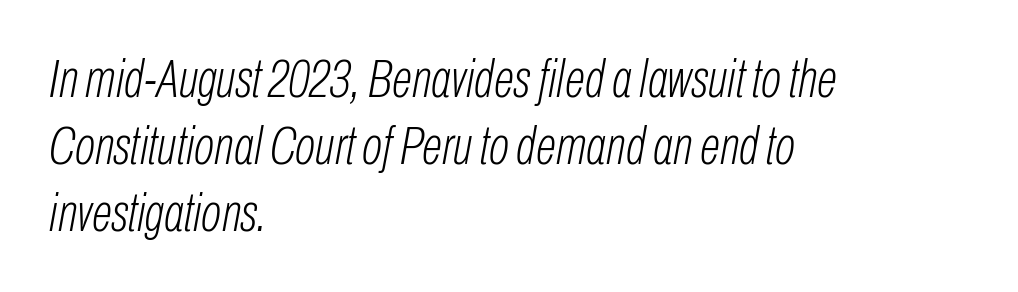
Q: Is the text bold? A: No.
Q: Is the text italic (slanted)? A: Yes, it leans right by about 10 degrees.
Q: Is the text underlined? A: No.
Q: How is the paragraph aligned? A: Left-aligned.
Q: Is the spacing between letters normal or unusually wide? A: Normal.
Q: Width (condensed, normal, or wide)? A: Condensed.
Q: Stroke contrast? A: Low.
Q: x-height? A: Medium.
Q: Monospaced? A: No.
